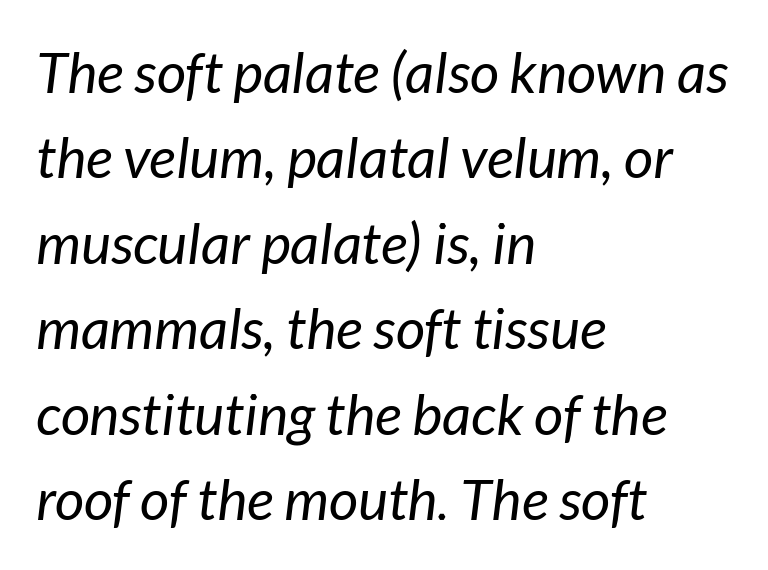
Descenders hang freely into open space. Letter spacing: default. If you drew a line through each stem, it would be angled. Casual observation: everything's shoved over to the left. Vertical spacing — default.
